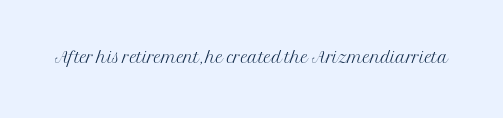
The image shows 23 px text type; set normal letter spacing, not underlined.
